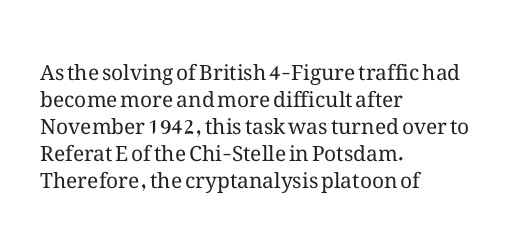
These lines keep a tight, regular rhythm from letter to letter. The rows are spaced the way most documents space them. Nothing heavy about these letters — not bold at all. A roman cut, with each character standing at attention. Check under the words: just untouched page. All the whitespace from short lines collects on the right.
